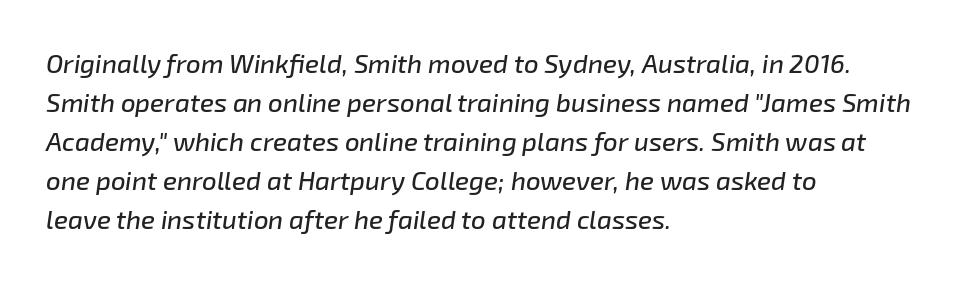
Q: Is the text italic (slanted)? A: Yes, it leans right by about 8 degrees.
Q: Is the text underlined? A: No.
Q: How is the paragraph aligned? A: Left-aligned.
Q: Is the spacing between letters normal or unusually wide? A: Normal.
Q: Is the spacing between lines tight, normal or loose? A: Normal.
